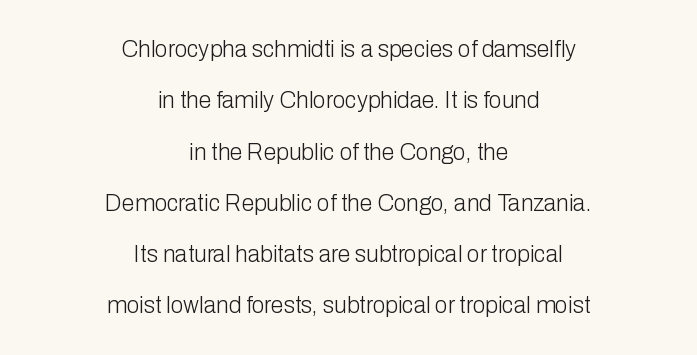
{"italic": "no", "bold": "no", "underline": "no", "align": "center", "line_spacing": "loose", "line_spacing_ratio": 2.23, "letter_spacing": "normal", "letter_spacing_em": 0.0, "glyph_px": 23}
